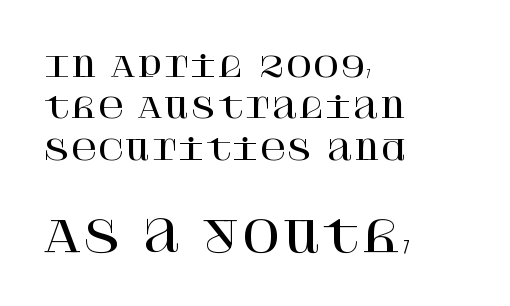
The image shows 43 px serif type, upright; set left-aligned, normal line spacing (1.43x), normal letter spacing, not underlined; the second (bottom) block is 1.48x larger; high stroke contrast and a large x-height.
